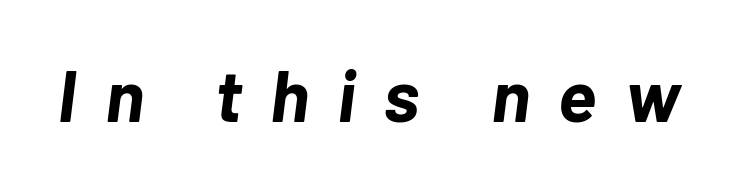
The image shows 73 px bold type, italic (leaning right); set unusually wide letter spacing (+0.39 em), not underlined; low stroke contrast and a medium x-height.
